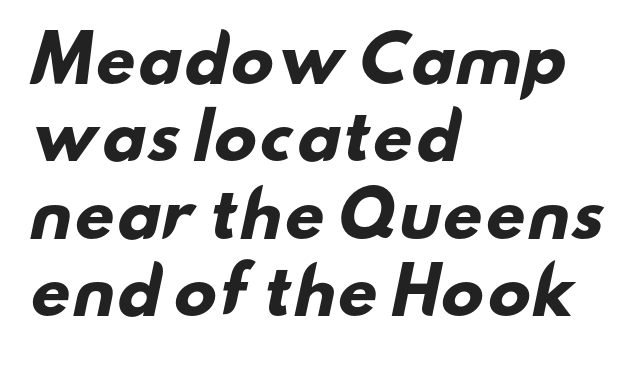
The image shows 63 px heavy, wide sans-serif type; set left-aligned, line spacing 1.23x, normal letter spacing, not underlined; low stroke contrast and a small x-height.
